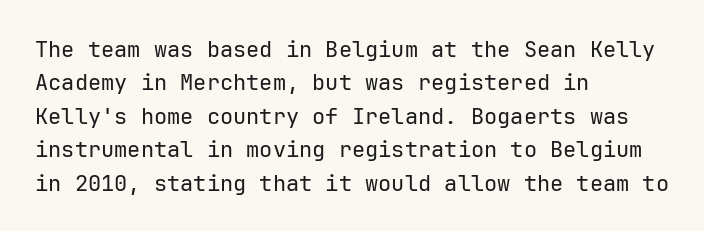
Summary of vertical rhythm: regular, with standard interline spacing. No extra ink here — the face is not bold. Quick note: not italic, upright. Horizontal alignment here is leftward, the default for most running prose.
